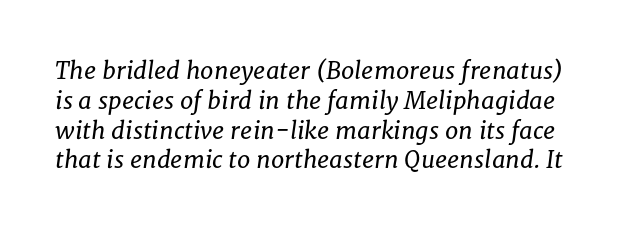
The rendering applies a slant to the glyphs. The typesetting does not lean heavy: it is not bold. Characters follow at the spacing the type designer built in. The foot of each line stays bare and open.
